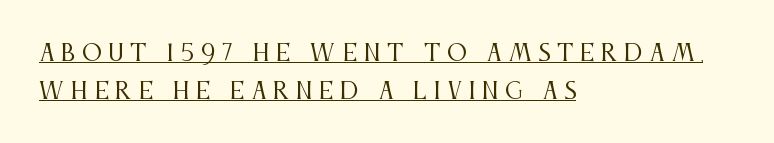
The characters are drawn with everyday or finer stroke widths. The lettering is marked with a stroke running underneath it. The axis of the letterforms is exactly vertical. Students, note that the glyphs here are deliberately spaced far apart. Teacher's note: observe the even left margin — that is flush-left alignment.
